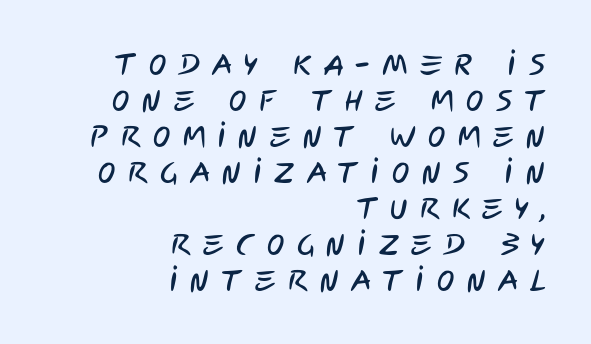
The image shows 29 px condensed sans-serif type; set right-aligned, line spacing 1.24x, unusually wide letter spacing (+0.43 em), not underlined; low stroke contrast and a large x-height.
